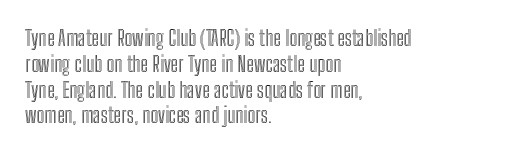
The image shows 21 px text type, upright; set left-aligned, line spacing 1.23x, normal letter spacing, not underlined.
